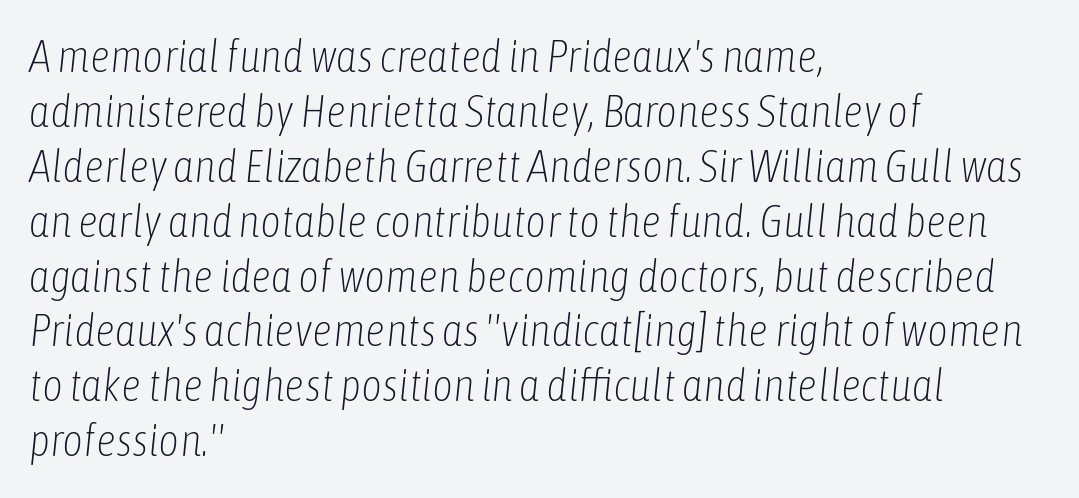
The image shows 45 px light, condensed type, italic (leaning right); set left-aligned, line spacing 1.22x, normal letter spacing, not underlined; low stroke contrast and a medium x-height.
